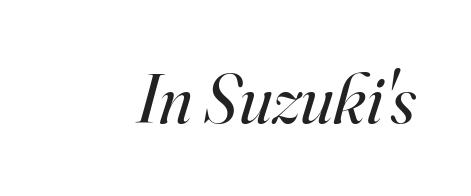
{"serif": "yes", "italic": "yes", "lean": "right", "slant_degrees": 16, "bold": "no", "weight": "regular", "width": "normal", "stroke_contrast": "high", "x_height": "small", "monospaced": "no", "underline": "no", "letter_spacing": "normal", "letter_spacing_em": 0.0, "glyph_px": 69}
